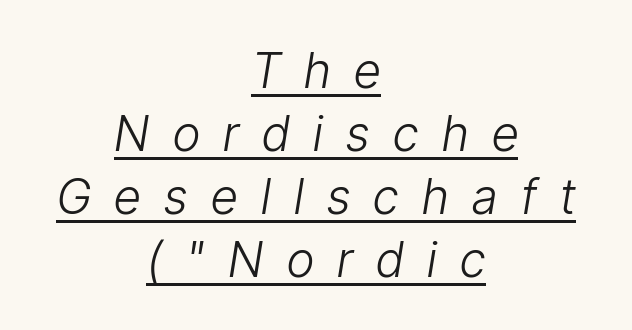
Slanted lettering throughout. The string is rendered with underlining switched on. Is the type heavy? It reads as light-to-regular instead. The rendering uses a moderate line-height, typical for paragraphs. This rendering uses center alignment, leaving both contours irregular but symmetric.
